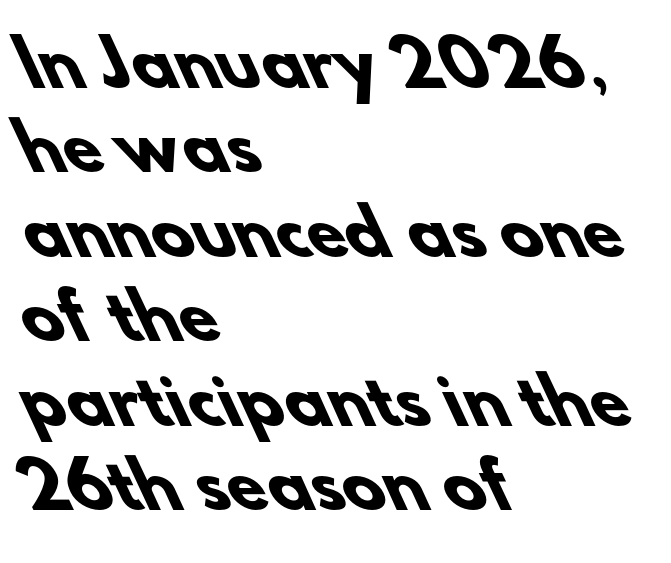
{"serif": "no", "bold": "yes", "weight": "heavy", "width": "normal", "stroke_contrast": "low", "x_height": "small", "monospaced": "no", "underline": "no", "align": "left", "line_spacing": "normal", "line_spacing_ratio": 1.34, "letter_spacing": "normal", "letter_spacing_em": 0.0, "glyph_px": 63}
